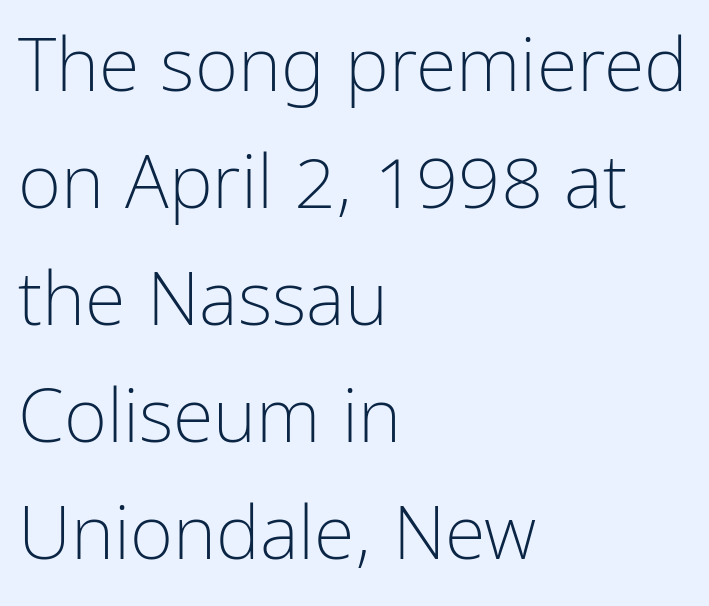
The image shows 74 px light, condensed sans-serif type, upright; set left-aligned, normal line spacing (1.58x), normal letter spacing, not underlined; low stroke contrast and a medium x-height.
